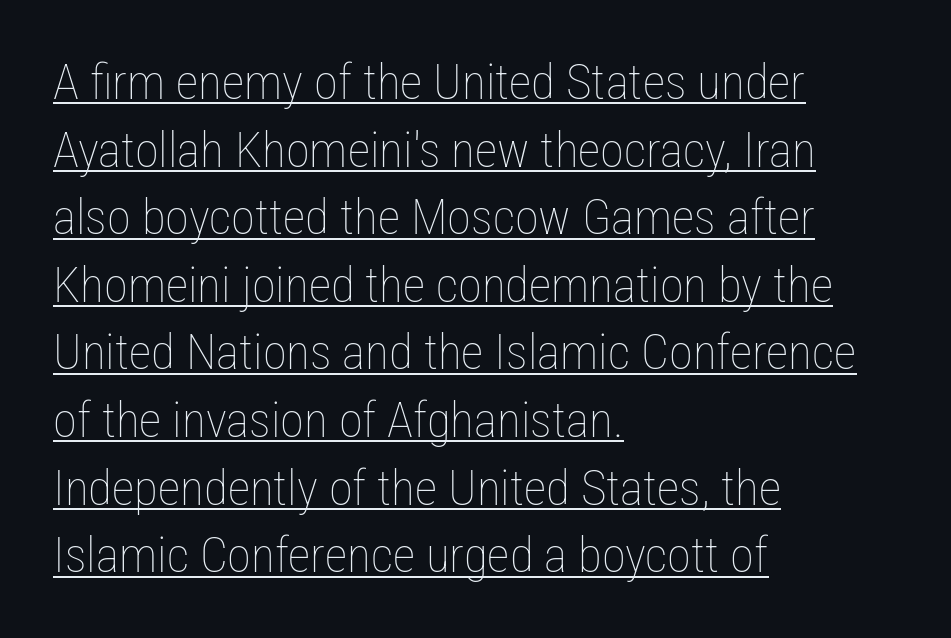
{"italic": "no", "bold": "no", "weight": "thin", "width": "condensed", "stroke_contrast": "low", "x_height": "medium", "monospaced": "no", "underline": "yes", "align": "left", "line_spacing": "normal", "line_spacing_ratio": 1.38, "letter_spacing": "normal", "letter_spacing_em": 0.0, "glyph_px": 49}
